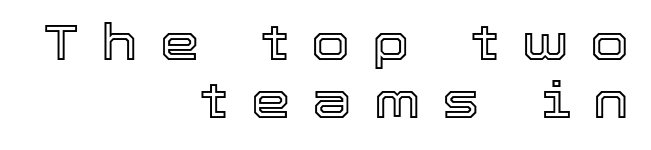
The image shows 50 px text type, upright; set right-aligned, line spacing 1.16x, unusually wide letter spacing (+0.44 em), not underlined; a medium x-height.
